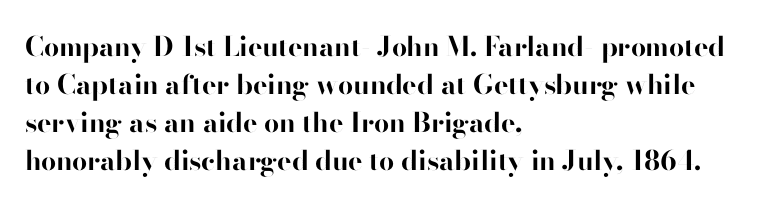
Q: Is the text bold? A: Yes.
Q: Is the text italic (slanted)? A: No, it is upright.
Q: Is the text underlined? A: No.
Q: How is the paragraph aligned? A: Left-aligned.
Q: Is the spacing between letters normal or unusually wide? A: Normal.
Q: Is the spacing between lines tight, normal or loose? A: Normal.
